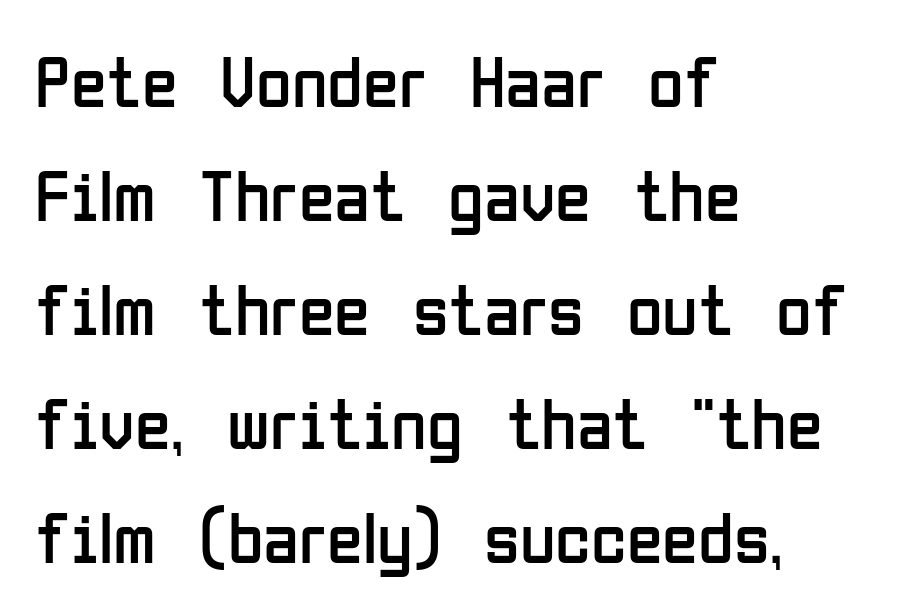
The image shows 73 px regular-weight, condensed sans-serif type, upright; set left-aligned, normal line spacing (1.56x), normal letter spacing, not underlined; low stroke contrast and a medium x-height.
